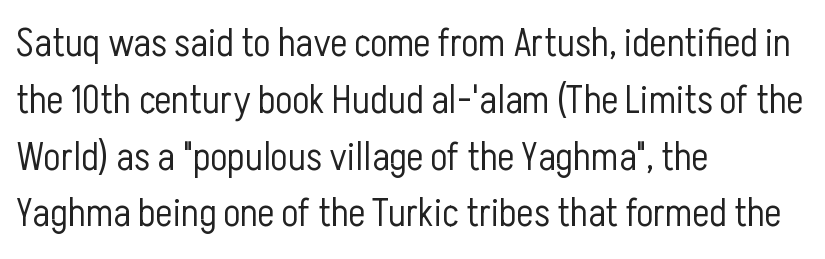
Q: Is the text bold? A: No.
Q: Is the text italic (slanted)? A: No, it is upright.
Q: Is the typeface a serif or a sans-serif typeface? A: Sans-serif.
Q: Is the text underlined? A: No.
Q: How is the paragraph aligned? A: Left-aligned.
Q: Is the spacing between letters normal or unusually wide? A: Normal.
Q: Is the spacing between lines tight, normal or loose? A: Normal.
Q: Width (condensed, normal, or wide)? A: Condensed.
Q: Stroke contrast? A: Low.
Q: x-height? A: Medium.
Q: Monospaced? A: No.
